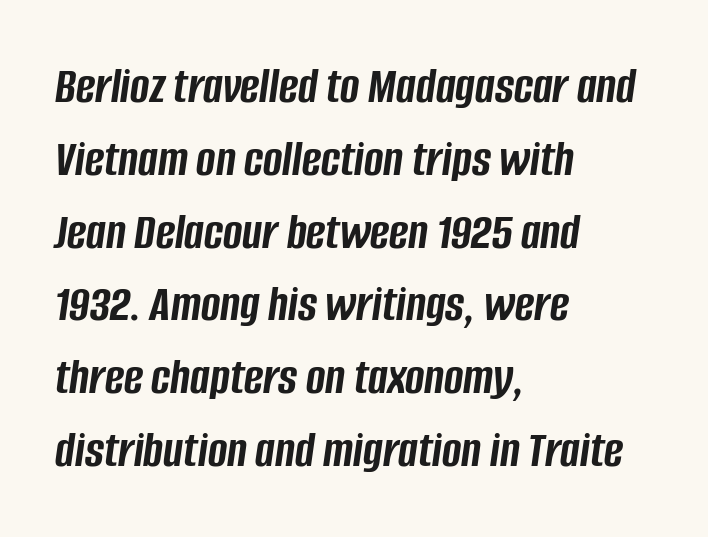
{"italic": "yes", "lean": "right", "slant_degrees": 8, "bold": "yes", "weight": "semibold", "width": "condensed", "stroke_contrast": "low", "x_height": "large", "monospaced": "no", "underline": "no", "align": "left", "line_spacing": "normal", "line_spacing_ratio": 1.4, "letter_spacing": "normal", "letter_spacing_em": 0.0, "glyph_px": 52}
